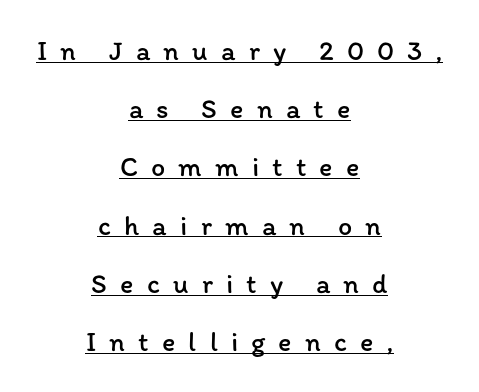
{"italic": "no", "bold": "no", "weight": "regular", "width": "normal", "stroke_contrast": "low", "x_height": "medium", "monospaced": "no", "underline": "yes", "align": "center", "line_spacing": "loose", "line_spacing_ratio": 2.08, "letter_spacing": "wide", "letter_spacing_em": 0.47, "glyph_px": 28}
